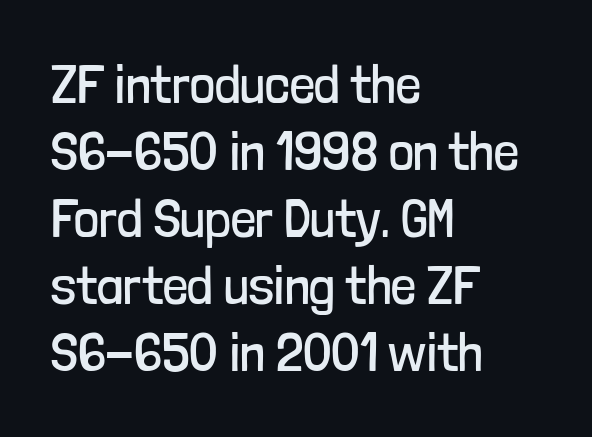
Here the glyphs are tracked normally, forming tight word shapes. Which margin do the lines hug? The left one — the right edge is uneven. Letterform terminals end flat and unadorned throughout the passage. A typesetter would call this proportional, since set widths differ per character.
